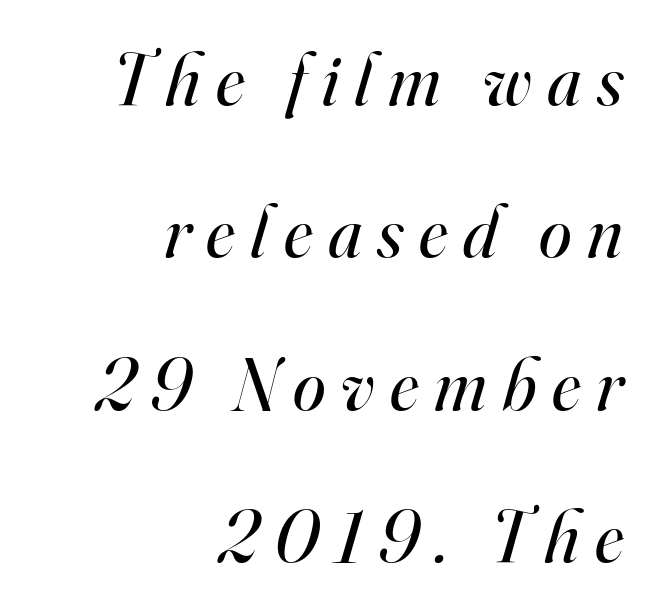
Q: Is the text bold? A: No.
Q: Is the text italic (slanted)? A: Yes, it leans right by about 16 degrees.
Q: Is the typeface a serif or a sans-serif typeface? A: Serif.
Q: Is the text underlined? A: No.
Q: How is the paragraph aligned? A: Right-aligned.
Q: Is the spacing between letters normal or unusually wide? A: Unusually wide.
Q: Is the spacing between lines tight, normal or loose? A: Loose.
Q: Width (condensed, normal, or wide)? A: Normal.
Q: Stroke contrast? A: High.
Q: x-height? A: Small.
Q: Monospaced? A: No.
